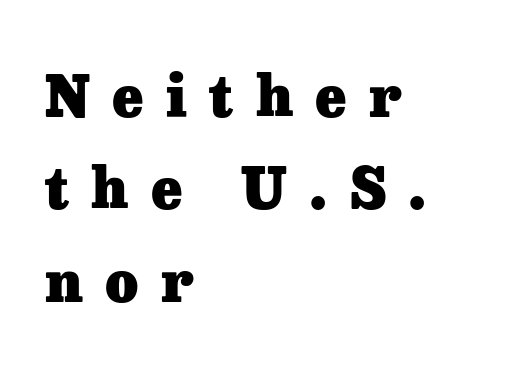
{"serif": "yes", "italic": "no", "bold": "yes", "weight": "heavy", "width": "normal", "stroke_contrast": "low", "x_height": "medium", "monospaced": "no", "underline": "no", "align": "left", "line_spacing": "normal", "line_spacing_ratio": 1.62, "letter_spacing": "wide", "letter_spacing_em": 0.39, "glyph_px": 57}
